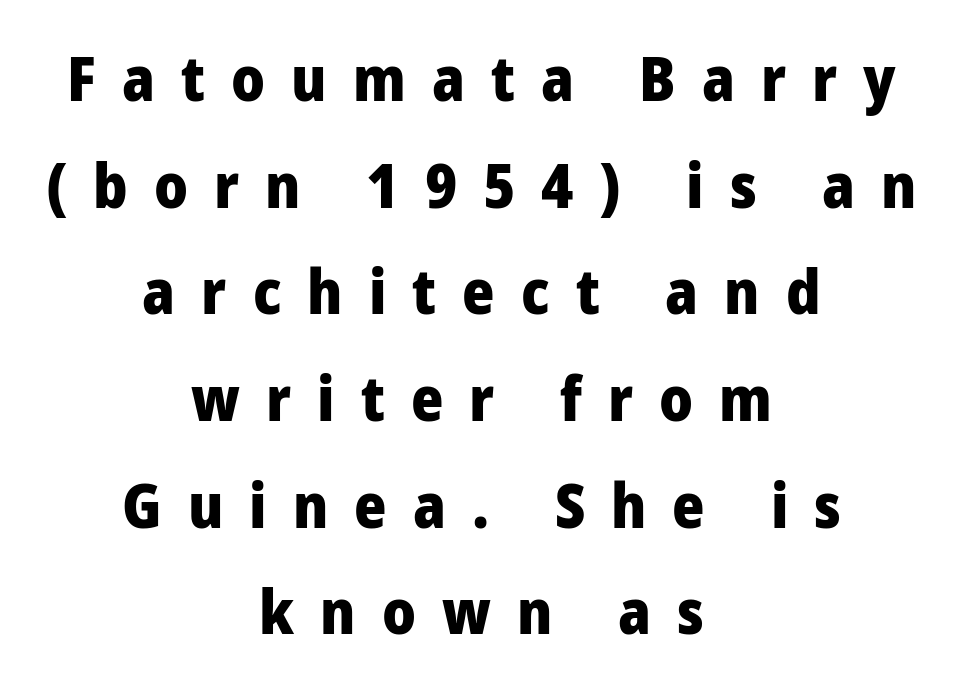
Q: Is the text bold? A: Yes.
Q: Is the text italic (slanted)? A: No, it is upright.
Q: Is the typeface a serif or a sans-serif typeface? A: Sans-serif.
Q: Is the text underlined? A: No.
Q: How is the paragraph aligned? A: Centered.
Q: Is the spacing between letters normal or unusually wide? A: Unusually wide.
Q: Width (condensed, normal, or wide)? A: Normal.
Q: Stroke contrast? A: Low.
Q: x-height? A: Medium.
Q: Monospaced? A: No.
